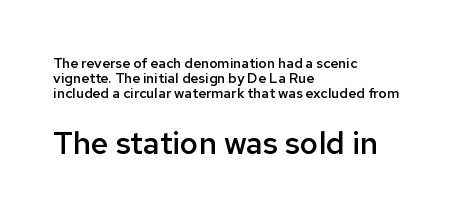
{"serif": "no", "italic": "no", "bold": "semi", "weight": "semibold", "width": "normal", "stroke_contrast": "low", "x_height": "medium", "monospaced": "no", "underline": "no", "align": "left", "line_spacing": "tight", "line_spacing_ratio": 1.06, "letter_spacing": "normal", "letter_spacing_em": 0.0, "larger_block": "second", "size_ratio": 2.21, "glyph_px": 31}
